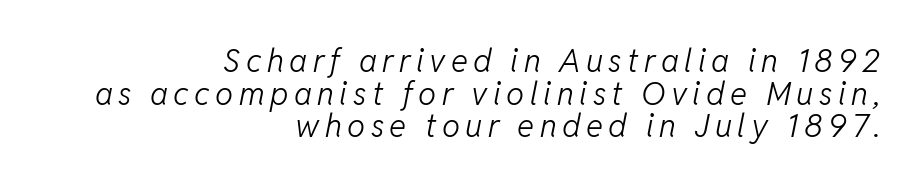
Q: Is the text bold? A: No.
Q: Is the text italic (slanted)? A: Yes, it leans right by about 11 degrees.
Q: Is the text underlined? A: No.
Q: How is the paragraph aligned? A: Right-aligned.
Q: Is the spacing between lines tight, normal or loose? A: Tight.
Q: Width (condensed, normal, or wide)? A: Normal.
Q: Stroke contrast? A: Low.
Q: x-height? A: Medium.
Q: Monospaced? A: No.
